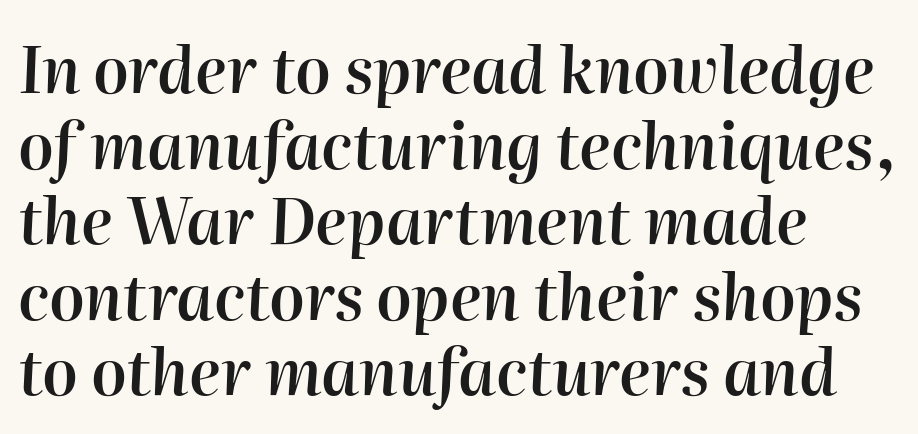
Q: Is the text bold? A: Semi-bold.
Q: Is the text italic (slanted)? A: Yes, it leans right by about 2 degrees.
Q: Is the text underlined? A: No.
Q: How is the paragraph aligned? A: Left-aligned.
Q: Is the spacing between letters normal or unusually wide? A: Normal.
Q: Width (condensed, normal, or wide)? A: Normal.
Q: Stroke contrast? A: High.
Q: x-height? A: Medium.
Q: Monospaced? A: No.
